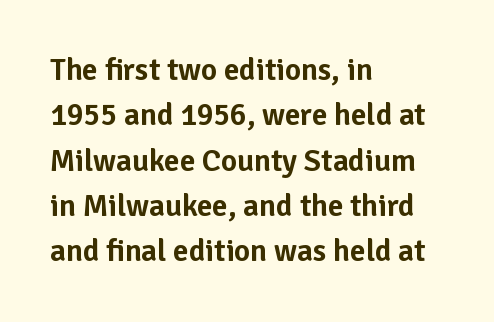
Classification — sans serif. In CSS terms this would be text-align: left. Nothing unusual about the tracking: characters are spaced as the font intends. Summary of vertical rhythm: regular, with standard interline spacing. The specimen omits any rule beneath the text block's lines. These lines were composed using upright roman letters.
